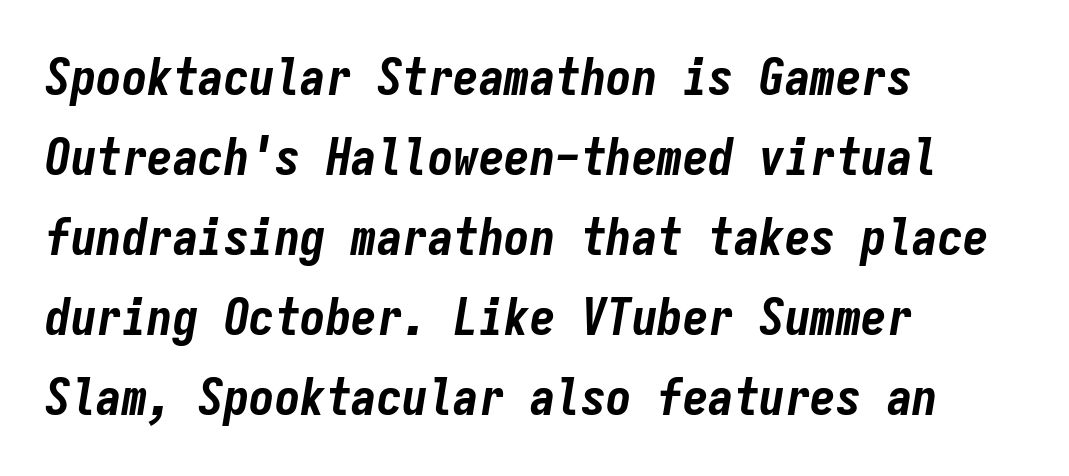
The image shows 51 px bold, condensed type, italic (leaning right), monospaced; set left-aligned, normal line spacing (1.57x), normal letter spacing, not underlined; low stroke contrast and a medium x-height.
